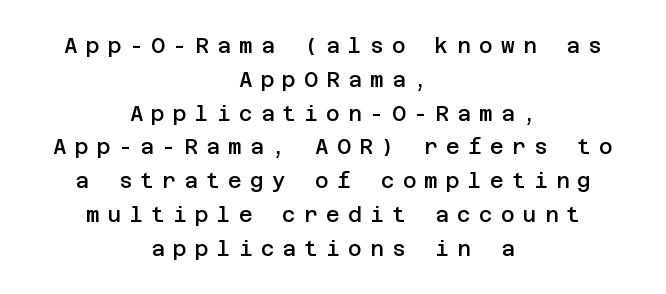
The image shows 21 px text type, upright; set centered, normal line spacing (1.61x), unusually wide letter spacing (+0.39 em), not underlined.
